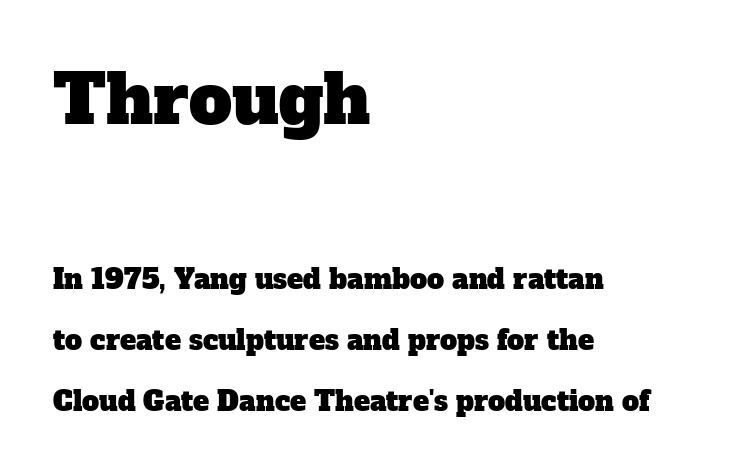
The image shows 68 px serif type; set left-aligned, loose line spacing (2.26x), normal letter spacing, not underlined; the first (top) block is 2.52x larger; low stroke contrast and a medium x-height.
